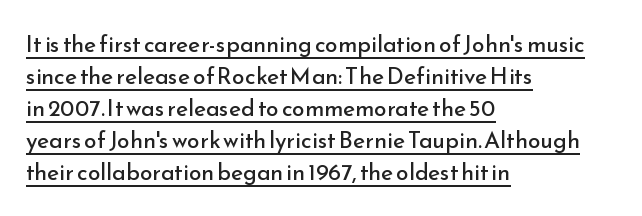
The image shows 23 px text type, upright; set left-aligned, normal line spacing (1.39x), normal letter spacing, underlined.
